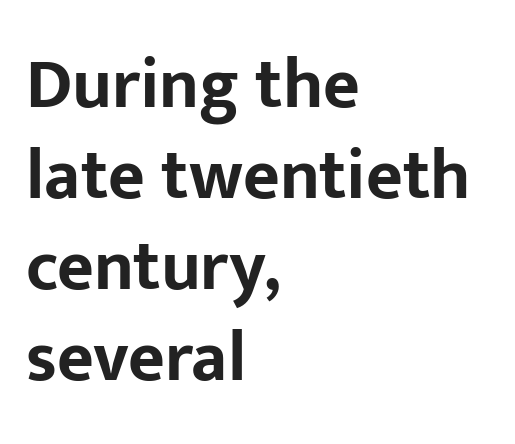
{"serif": "no", "italic": "no", "bold": "yes", "weight": "bold", "width": "normal", "stroke_contrast": "low", "x_height": "medium", "monospaced": "no", "underline": "no", "align": "left", "line_spacing": "normal", "line_spacing_ratio": 1.28, "letter_spacing": "normal", "letter_spacing_em": 0.0, "glyph_px": 71}
